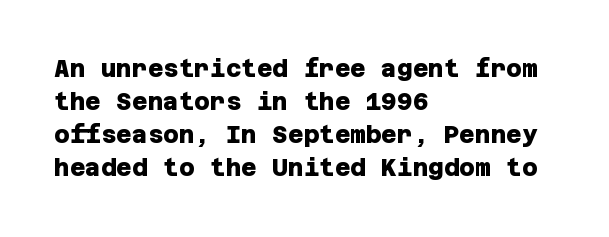
The image shows 24 px bold type; set left-aligned, normal line spacing (1.38x), normal letter spacing, not underlined.
